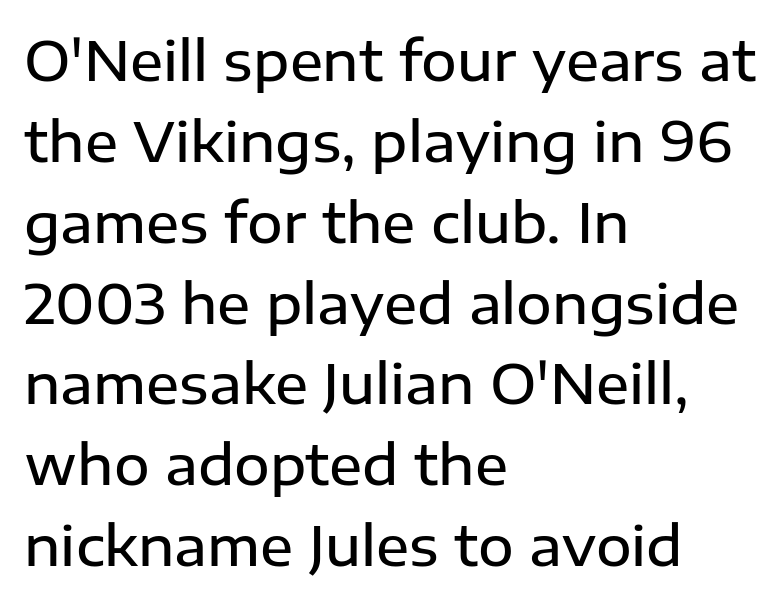
Do the characters align in a grid? No, the font is proportional. Every row of glyphs begins at an identical x-position on the left. The glyphs have the mass of a demibold cut, below bold. Standard letterfit; no display-style spreading of the glyphs.
